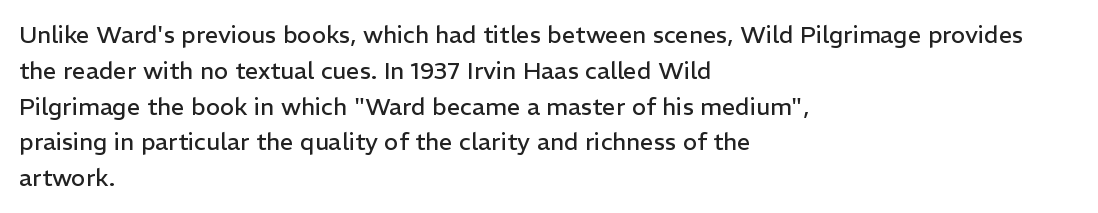
Q: Is the text bold? A: No.
Q: Is the text italic (slanted)? A: No, it is upright.
Q: Is the text underlined? A: No.
Q: How is the paragraph aligned? A: Left-aligned.
Q: Is the spacing between letters normal or unusually wide? A: Normal.
Q: Is the spacing between lines tight, normal or loose? A: Normal.
